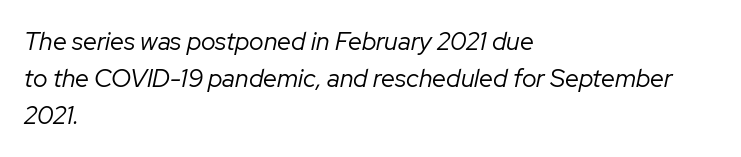
This is oblique type, the kind used for emphasis or titles. The paragraph shown leans on its left margin. Stems here are at most as thick as an everyday book face. Does the leading feel generous? No, just average. Rule under the text: the space is simply empty.
